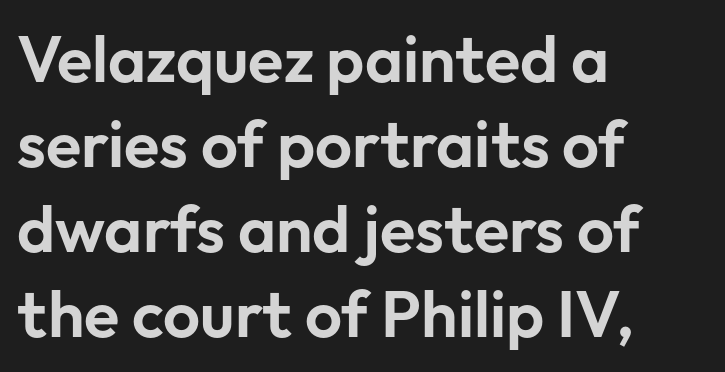
The image shows 65 px sans-serif type, upright; set left-aligned, normal line spacing (1.31x), normal letter spacing, not underlined; low stroke contrast and a medium x-height.
